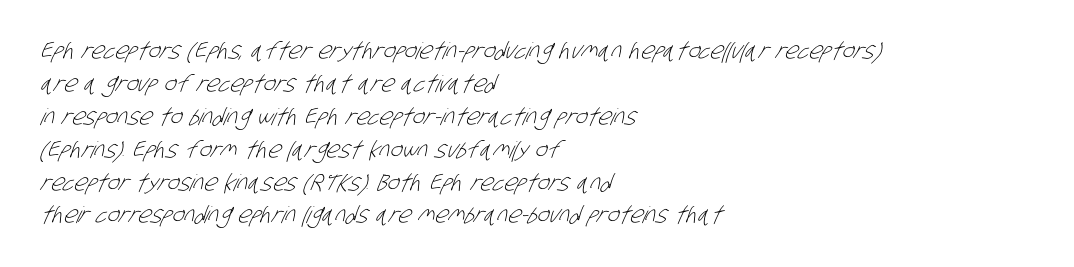
The image shows 23 px text type; set left-aligned, normal line spacing (1.43x), normal letter spacing, not underlined.
